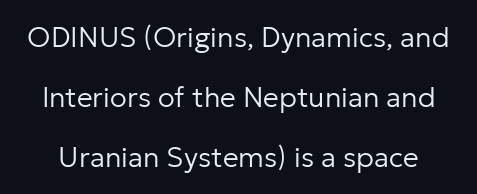
The image shows 28 px regular-weight sans-serif type, upright; set loose line spacing (2.14x), normal letter spacing, not underlined; low stroke contrast and a medium x-height.
